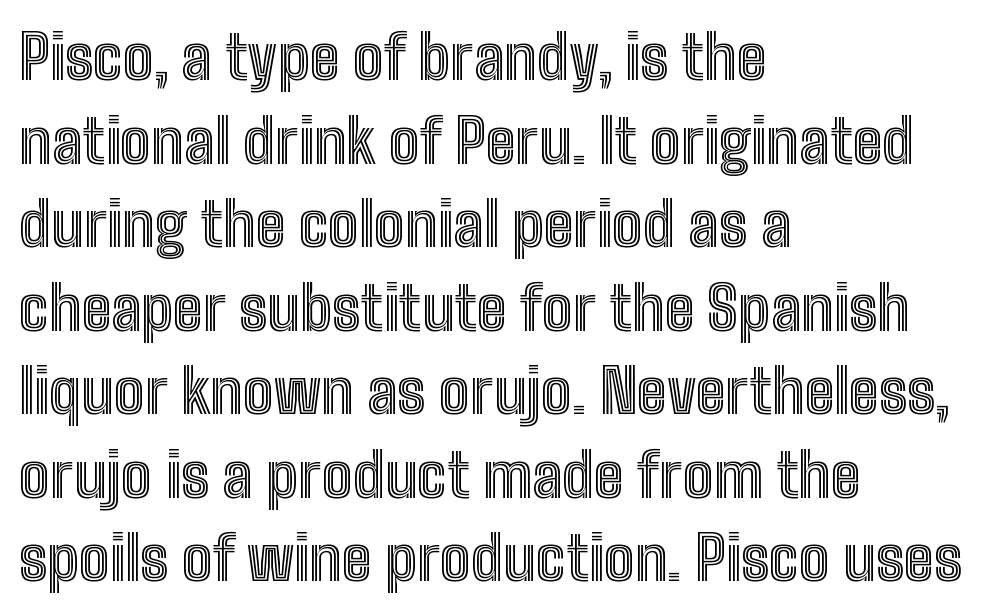
The space beneath each line is pristine and unruled. Ordinary non-slanted type is in use. The rendering uses natural spacing where letterforms have individual widths. The lines are quadded left. Spacing between characters is what you'd get straight out of the box.
